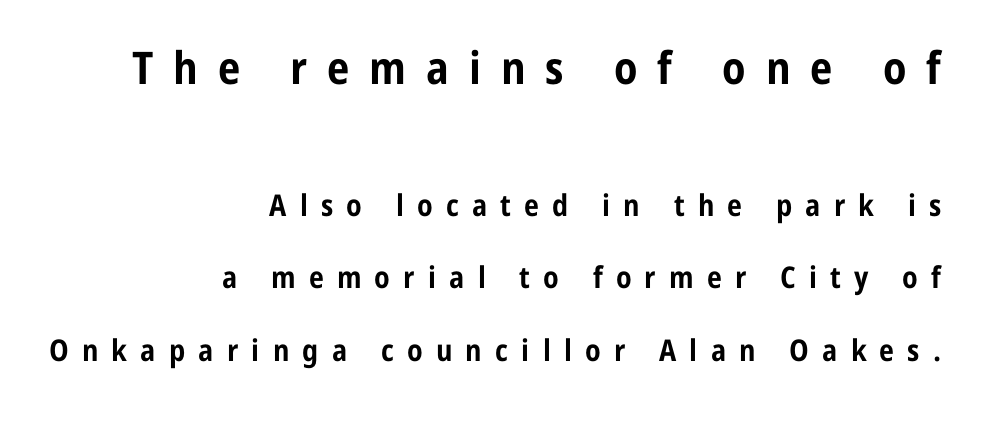
The image shows 45 px bold, condensed sans-serif type, upright; set right-aligned, loose line spacing (2.42x), unusually wide letter spacing (+0.44 em), not underlined; the first (top) block is 1.5x larger; low stroke contrast and a medium x-height.
